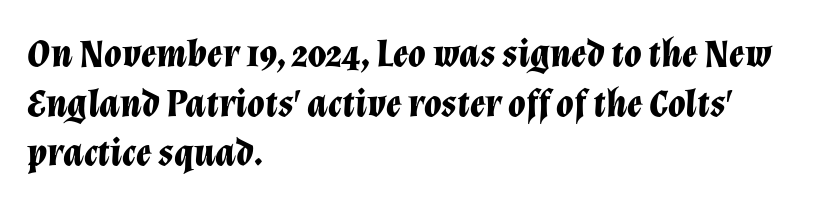
Compared with a centered layout, this one pins lines to the left instead. The space beneath each line is pristine and unruled. Caption: standard tracking, unaltered. The typography opts for an oblique posture over an upright one. A typesetter would call this proportional, since set widths differ per character. On the weight axis this lands at bold, roughly 700.
